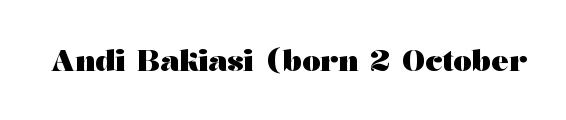
{"serif": "yes", "italic": "no", "bold": "yes", "weight": "heavy", "width": "wide", "stroke_contrast": "medium", "x_height": "medium", "monospaced": "no", "underline": "no", "letter_spacing": "normal", "letter_spacing_em": 0.0, "glyph_px": 29}
